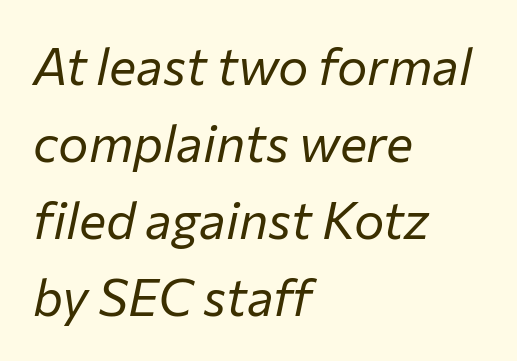
Q: Is the text bold? A: No.
Q: Is the text italic (slanted)? A: Yes, it leans right by about 12 degrees.
Q: Is the text underlined? A: No.
Q: How is the paragraph aligned? A: Left-aligned.
Q: Is the spacing between letters normal or unusually wide? A: Normal.
Q: Is the spacing between lines tight, normal or loose? A: Normal.
Q: Width (condensed, normal, or wide)? A: Normal.
Q: Stroke contrast? A: Low.
Q: x-height? A: Medium.
Q: Monospaced? A: No.
